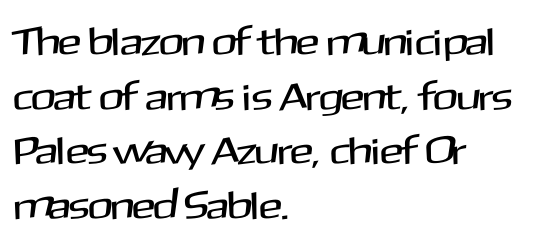
The image shows 39 px sans-serif type, upright; set left-aligned, normal line spacing (1.4x), normal letter spacing, not underlined; medium stroke contrast and a medium x-height.
